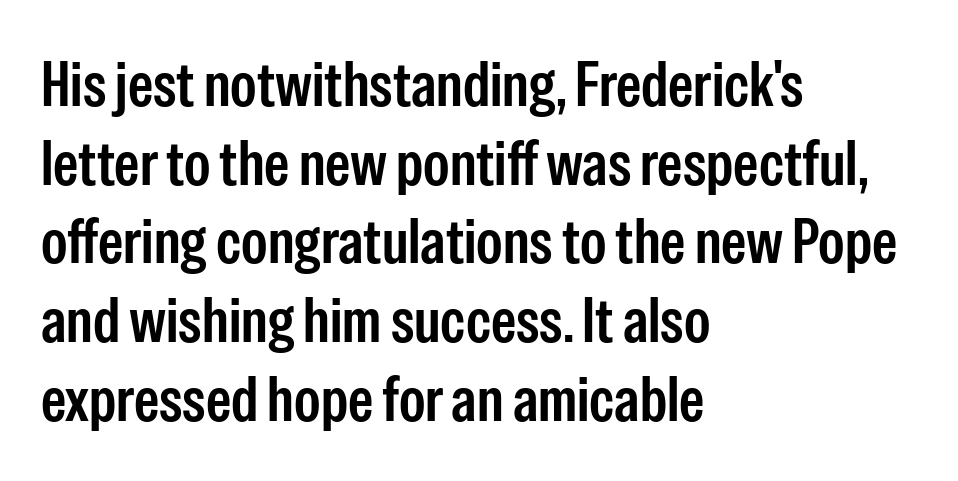
The image shows 64 px semibold, condensed sans-serif type, upright; set left-aligned, line spacing 1.23x, normal letter spacing, not underlined; low stroke contrast and a medium x-height.
